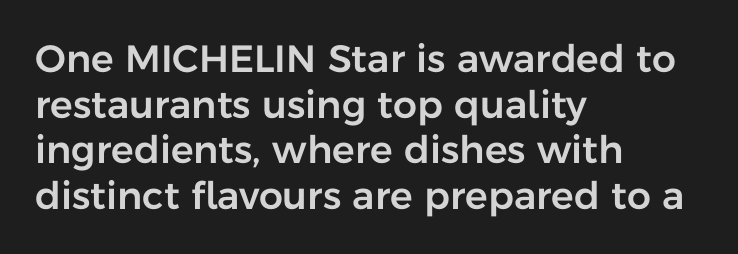
Q: Is the text italic (slanted)? A: No, it is upright.
Q: Is the typeface a serif or a sans-serif typeface? A: Sans-serif.
Q: Is the text underlined? A: No.
Q: How is the paragraph aligned? A: Left-aligned.
Q: Is the spacing between letters normal or unusually wide? A: Normal.
Q: Width (condensed, normal, or wide)? A: Normal.
Q: Stroke contrast? A: Low.
Q: x-height? A: Medium.
Q: Monospaced? A: No.
